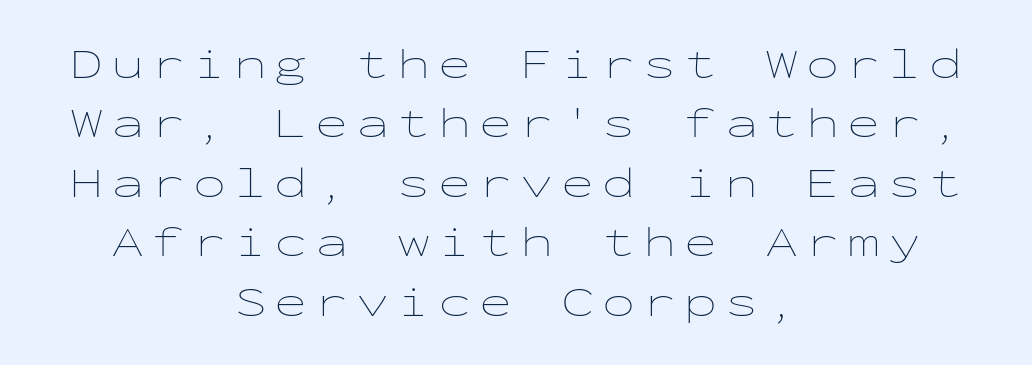
The leading is moderate, giving the passage an even texture. Compared with a flush-left layout, this one balances lines on the center instead. When letters stand straight like this, we call the style roman or upright. Just letters on the line, the space beneath them empty. Note the uniform advance width — an 'i' takes as much space as an 'm'.
